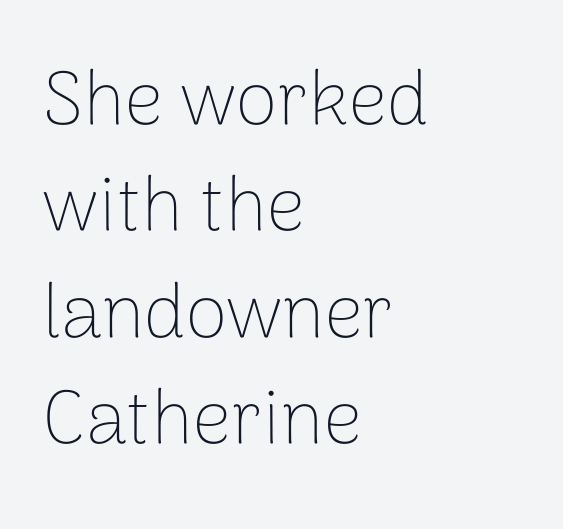
Q: Is the text bold? A: No.
Q: Is the text italic (slanted)? A: No, it is upright.
Q: Is the typeface a serif or a sans-serif typeface? A: Sans-serif.
Q: Is the text underlined? A: No.
Q: How is the paragraph aligned? A: Left-aligned.
Q: Is the spacing between letters normal or unusually wide? A: Normal.
Q: Is the spacing between lines tight, normal or loose? A: Normal.
Q: Width (condensed, normal, or wide)? A: Normal.
Q: Stroke contrast? A: Low.
Q: x-height? A: Medium.
Q: Monospaced? A: No.
